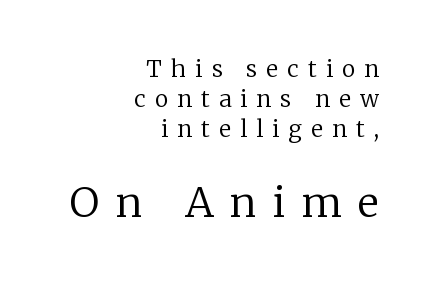
Q: Is the text bold? A: No.
Q: Is the text italic (slanted)? A: No, it is upright.
Q: Is the typeface a serif or a sans-serif typeface? A: Serif.
Q: Is the text underlined? A: No.
Q: How is the paragraph aligned? A: Right-aligned.
Q: Is the spacing between letters normal or unusually wide? A: Unusually wide.
Q: Is the spacing between lines tight, normal or loose? A: Normal.
Q: Which block of text is set in a larger size, the first (top) or the second (bottom)? A: The second (bottom) one.
Q: Width (condensed, normal, or wide)? A: Normal.
Q: Stroke contrast? A: Low.
Q: x-height? A: Medium.
Q: Monospaced? A: No.
